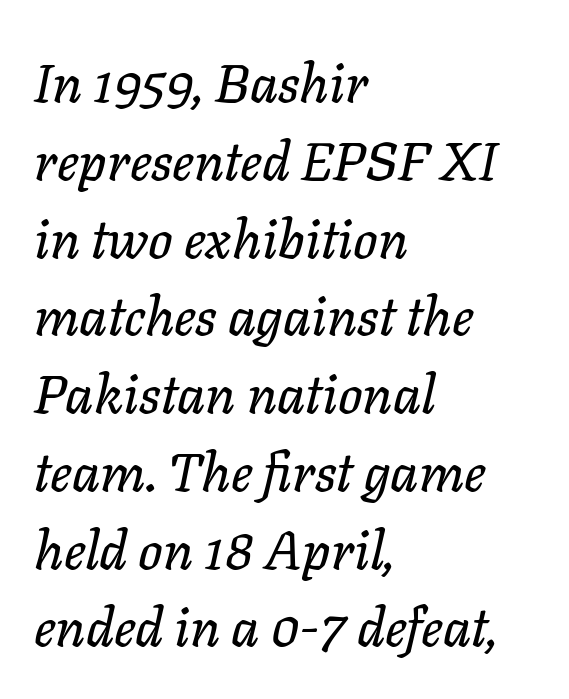
{"italic": "yes", "lean": "right", "slant_degrees": 11, "width": "normal", "stroke_contrast": "low", "x_height": "medium", "monospaced": "no", "underline": "no", "align": "left", "line_spacing": "normal", "line_spacing_ratio": 1.44, "letter_spacing": "normal", "letter_spacing_em": 0.0, "glyph_px": 54}
